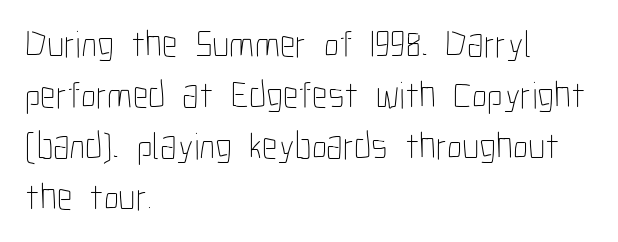
{"italic": "no", "bold": "no", "weight": "thin", "width": "condensed", "stroke_contrast": "low", "x_height": "medium", "monospaced": "no", "underline": "no", "align": "left", "line_spacing": "normal", "line_spacing_ratio": 1.34, "letter_spacing": "normal", "letter_spacing_em": 0.0, "glyph_px": 38}
